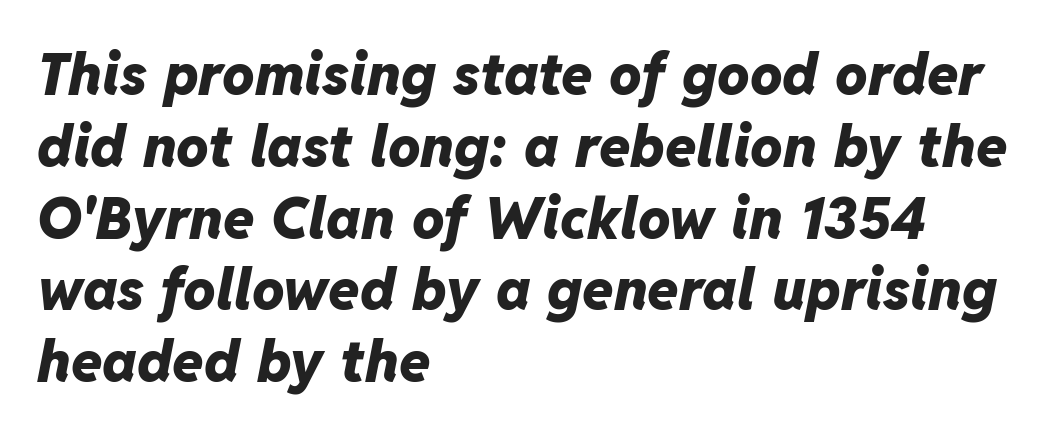
{"italic": "yes", "lean": "right", "slant_degrees": 11, "bold": "yes", "weight": "heavy", "width": "normal", "stroke_contrast": "low", "x_height": "medium", "monospaced": "no", "underline": "no", "align": "left", "line_spacing": "normal", "line_spacing_ratio": 1.26, "letter_spacing": "normal", "letter_spacing_em": 0.0, "glyph_px": 57}
